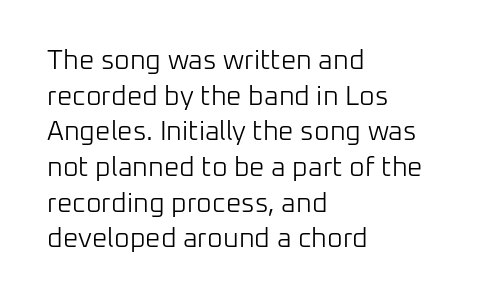
The image shows 27 px text type, upright; set left-aligned, normal line spacing (1.32x), normal letter spacing, not underlined.
